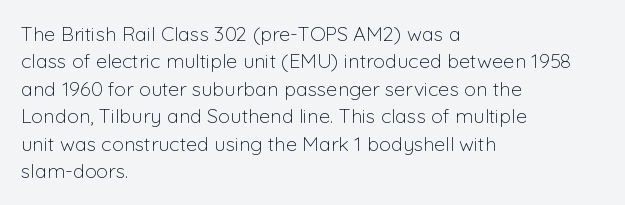
The image shows 20 px text type, upright; set left-aligned, normal line spacing (1.37x), normal letter spacing, not underlined.
